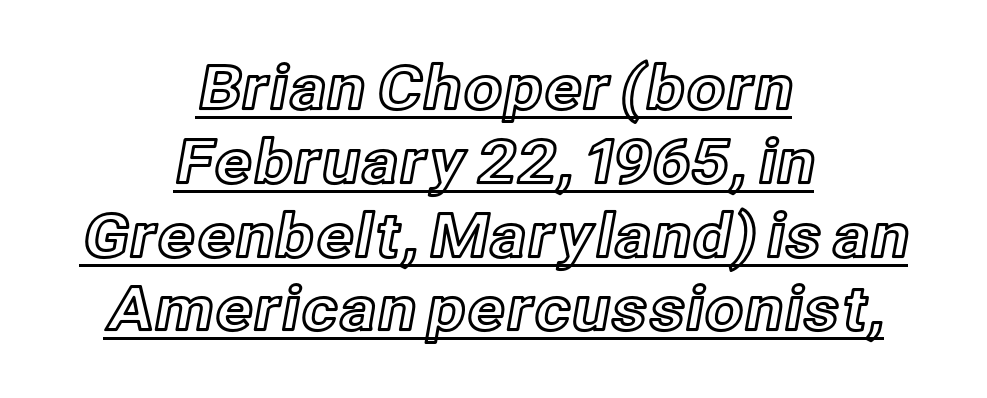
Each letter keeps its own natural width here, so spacing adapts to shape. The typesetter has applied underlining to the passage shown. In CSS terms this would be text-align: center. Here the glyphs are tracked normally, forming tight word shapes.
